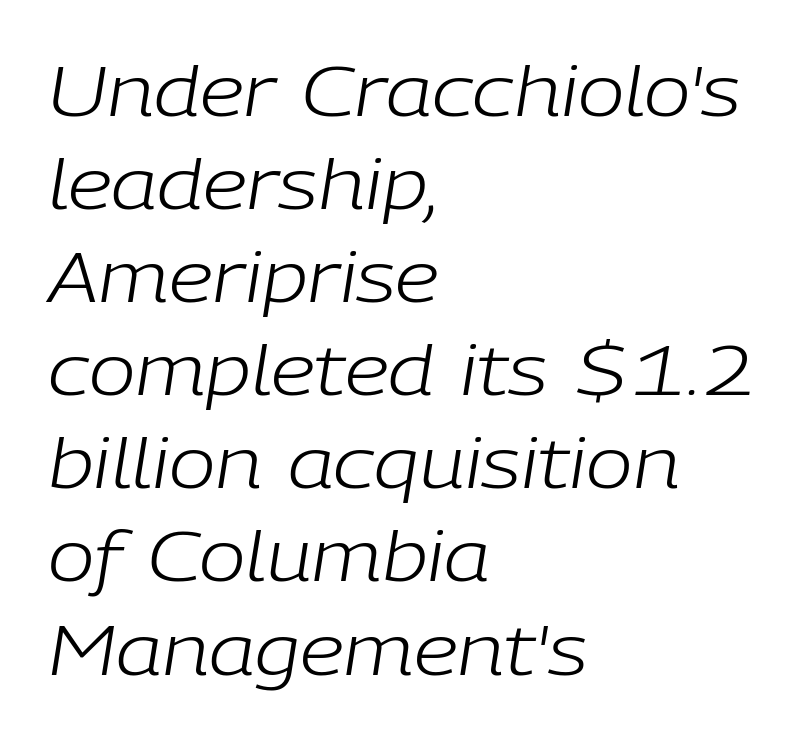
The image shows 70 px light type, italic (leaning right); set left-aligned, normal line spacing (1.33x), normal letter spacing, not underlined; low stroke contrast and a medium x-height.
